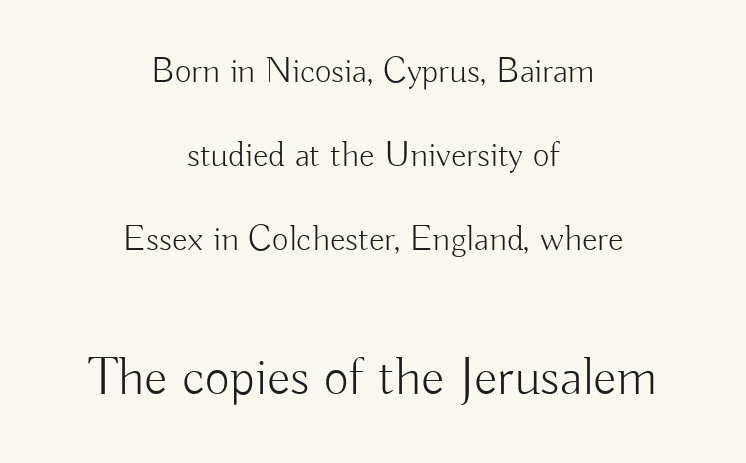
{"serif": "no", "italic": "no", "bold": "no", "weight": "light", "width": "normal", "stroke_contrast": "low", "x_height": "small", "monospaced": "no", "underline": "no", "align": "center", "line_spacing": "loose", "line_spacing_ratio": 2.34, "letter_spacing": "normal", "letter_spacing_em": 0.0, "larger_block": "second", "size_ratio": 1.5, "glyph_px": 54}
